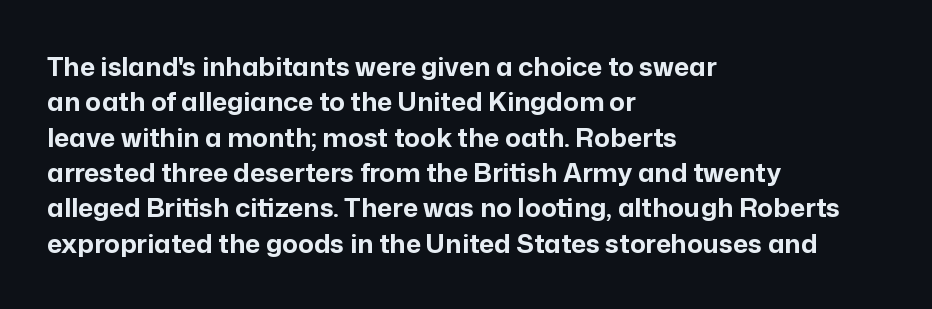
{"italic": "no", "bold": "yes", "underline": "no", "align": "left", "line_spacing": "normal", "line_spacing_ratio": 1.36, "letter_spacing": "normal", "letter_spacing_em": 0.0, "glyph_px": 26}
